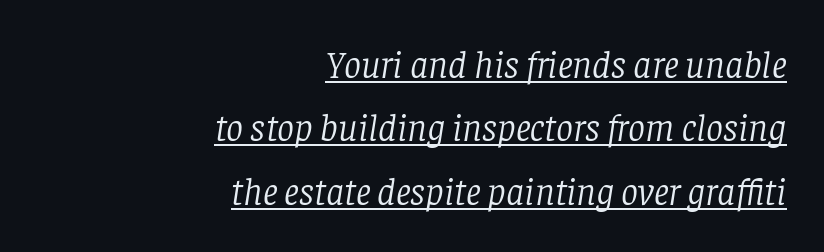
The font sits on the lighter half of the weight spectrum, regular included. The letters sit at their default tracking, neither squeezed nor spread. Normally led — the rows are evenly, conventionally spaced. Do the characters align in a grid? No, the font is proportional. The face used here appears with an underline applied. It's the slanting kind of type.
